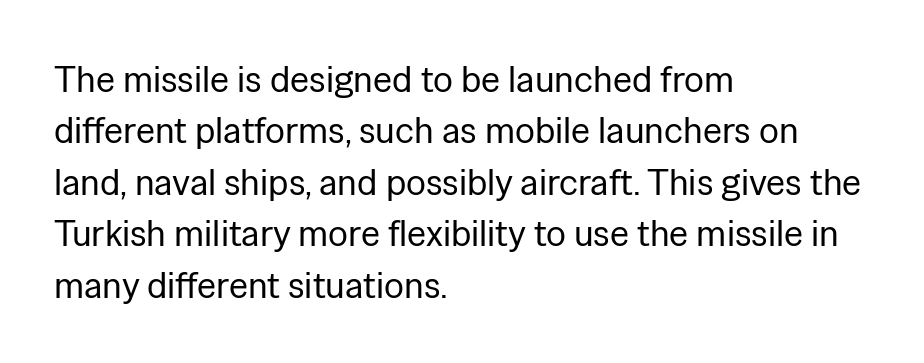
Q: Is the text bold? A: No.
Q: Is the text italic (slanted)? A: No, it is upright.
Q: Is the typeface a serif or a sans-serif typeface? A: Sans-serif.
Q: Is the text underlined? A: No.
Q: How is the paragraph aligned? A: Left-aligned.
Q: Is the spacing between letters normal or unusually wide? A: Normal.
Q: Is the spacing between lines tight, normal or loose? A: Normal.
Q: Width (condensed, normal, or wide)? A: Normal.
Q: Stroke contrast? A: Low.
Q: x-height? A: Medium.
Q: Monospaced? A: No.
